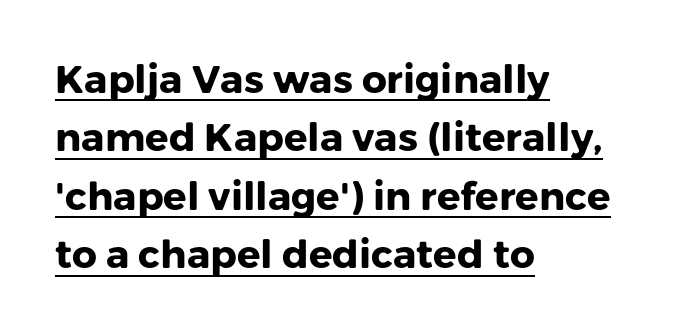
The passage shown is typed in a proportional face where columns would drift. These characters rest on top of a visible drawn line. Quick note: interline space is typical. The rag falls on the right side of this text block.
